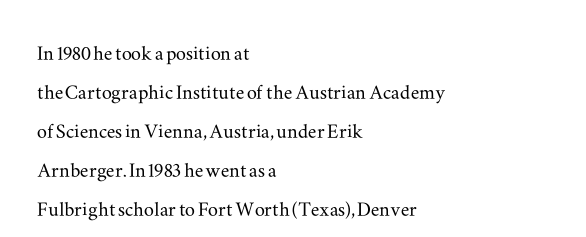
Q: Is the text italic (slanted)? A: No, it is upright.
Q: Is the text underlined? A: No.
Q: How is the paragraph aligned? A: Left-aligned.
Q: Is the spacing between letters normal or unusually wide? A: Normal.
Q: Is the spacing between lines tight, normal or loose? A: Normal.
